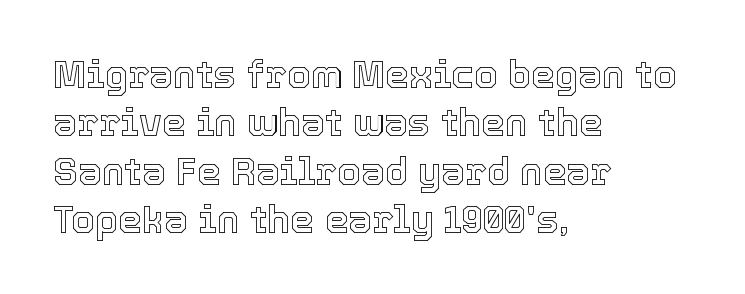
The image shows 38 px text type, upright; set left-aligned, normal line spacing (1.27x), normal letter spacing, not underlined; a medium x-height.
